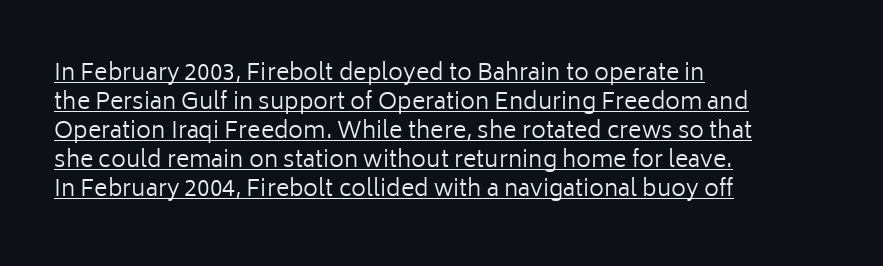
Q: Is the text bold? A: No.
Q: Is the text italic (slanted)? A: No, it is upright.
Q: Is the text underlined? A: Yes.
Q: How is the paragraph aligned? A: Left-aligned.
Q: Is the spacing between letters normal or unusually wide? A: Normal.
Q: Is the spacing between lines tight, normal or loose? A: Normal.
